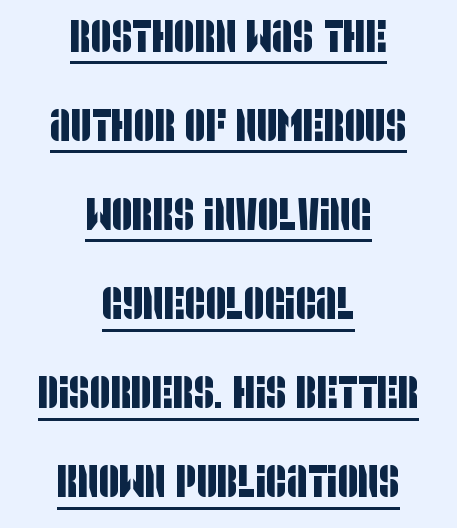
Q: Is the typeface a serif or a sans-serif typeface? A: Sans-serif.
Q: Is the text underlined? A: Yes.
Q: How is the paragraph aligned? A: Centered.
Q: Is the spacing between letters normal or unusually wide? A: Normal.
Q: Is the spacing between lines tight, normal or loose? A: Loose.
Q: Width (condensed, normal, or wide)? A: Condensed.
Q: Stroke contrast? A: Low.
Q: x-height? A: Large.
Q: Monospaced? A: No.
